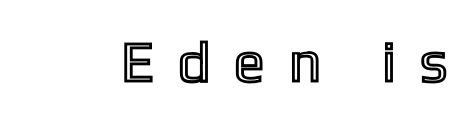
The image shows 57 px condensed type, upright; set unusually wide letter spacing (+0.49 em), not underlined; a medium x-height.
